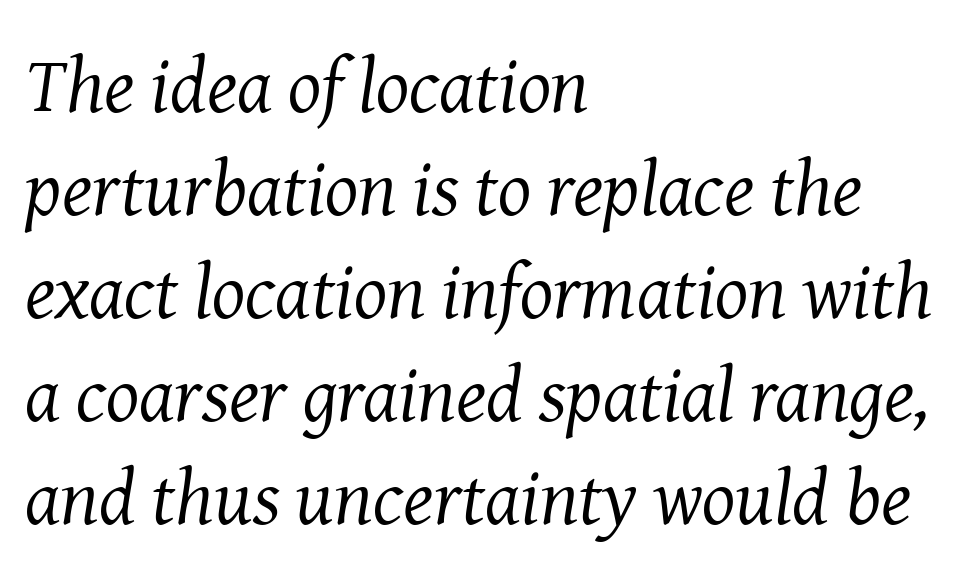
The image shows 78 px regular-weight serif type, italic (leaning right); set left-aligned, normal line spacing (1.32x), normal letter spacing, not underlined; medium stroke contrast and a medium x-height.
